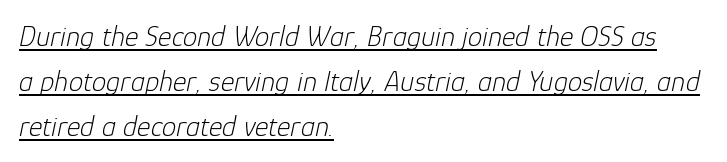
Think of a printed novel: that variable character pitch is what you see here. A typographer would call this underscored text. Bold? No — there's no thickening of the strokes. The vertical gap from one line to the next is medium.
